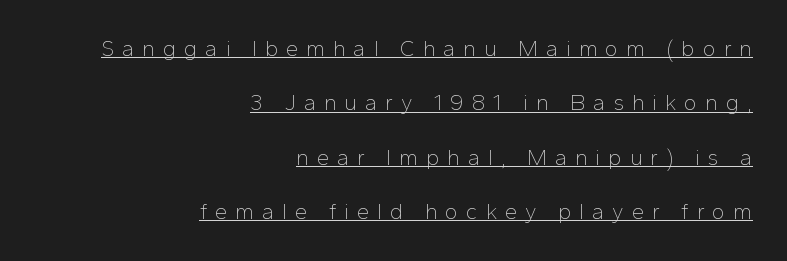
Q: Is the text bold? A: No.
Q: Is the text italic (slanted)? A: No, it is upright.
Q: Is the text underlined? A: Yes.
Q: How is the paragraph aligned? A: Right-aligned.
Q: Is the spacing between letters normal or unusually wide? A: Unusually wide.
Q: Is the spacing between lines tight, normal or loose? A: Loose.
